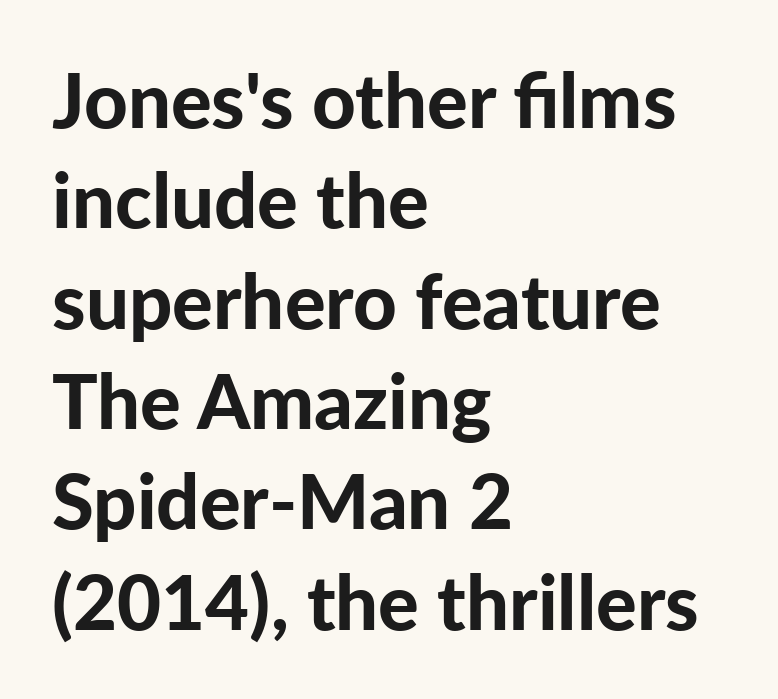
{"serif": "no", "italic": "no", "bold": "yes", "weight": "bold", "width": "normal", "stroke_contrast": "low", "x_height": "medium", "monospaced": "no", "underline": "no", "align": "left", "line_spacing": "normal", "line_spacing_ratio": 1.32, "letter_spacing": "normal", "letter_spacing_em": 0.0, "glyph_px": 76}
